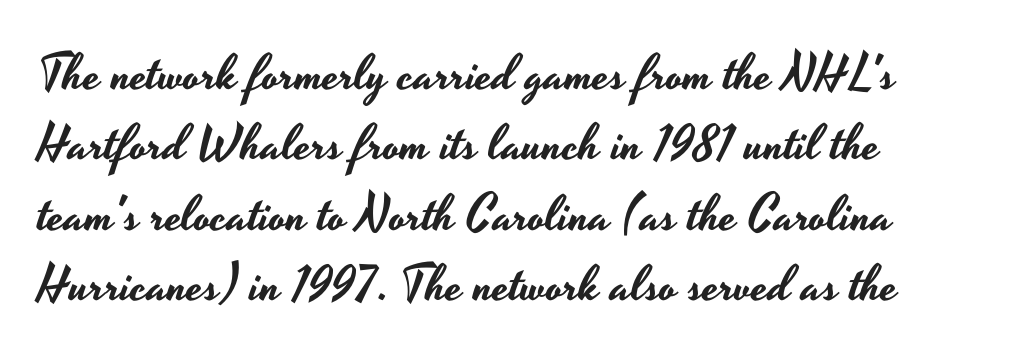
The image shows 50 px wide sans-serif type; set left-aligned, normal line spacing (1.41x), normal letter spacing, not underlined; low stroke contrast and a small x-height.
